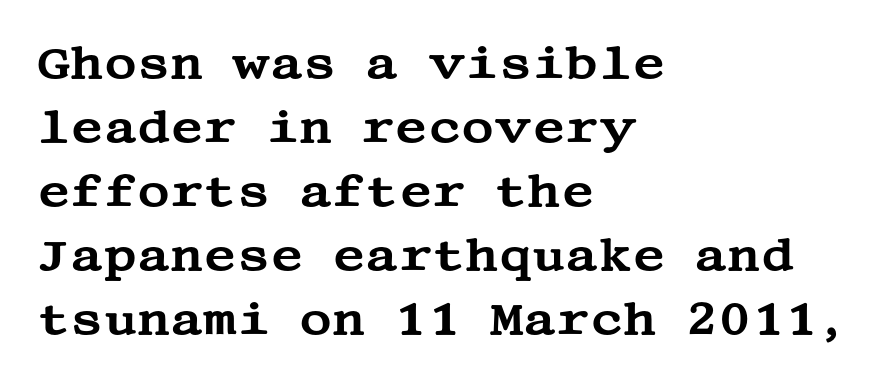
{"serif": "yes", "italic": "no", "width": "wide", "stroke_contrast": "medium", "x_height": "large", "underline": "no", "align": "left", "line_spacing": "normal", "line_spacing_ratio": 1.42, "letter_spacing": "normal", "letter_spacing_em": 0.0, "glyph_px": 45}
